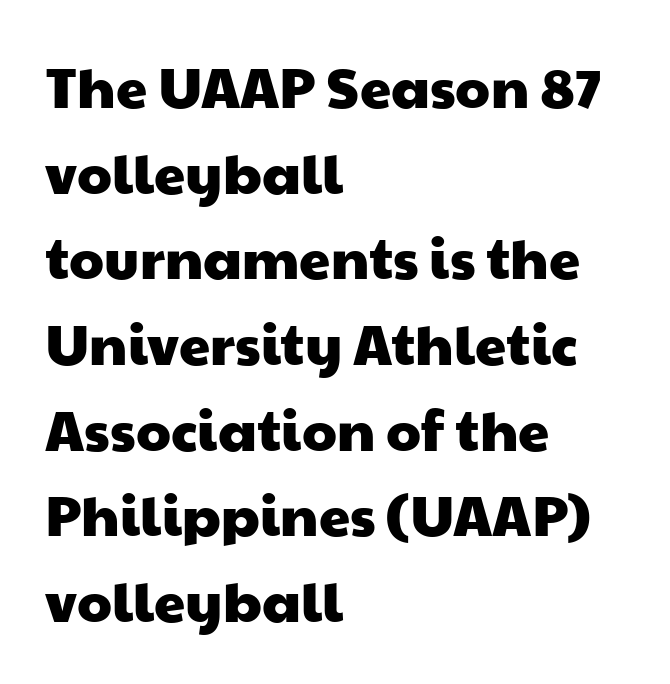
The image shows 56 px wide sans-serif type; set left-aligned, normal line spacing (1.53x), normal letter spacing, not underlined; low stroke contrast and a medium x-height.
